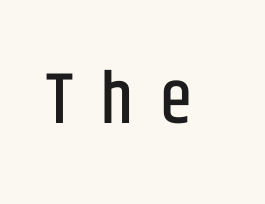
The image shows 73 px condensed sans-serif type, upright; set unusually wide letter spacing (+0.37 em), not underlined; low stroke contrast and a large x-height.
